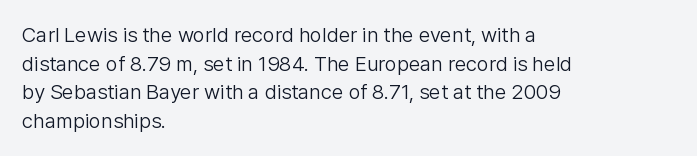
Line beginnings align vertically; line endings do not. Whoever set this chose a conventional vertical rhythm. Stroke mass is kept to a normal reading level or below. Nobody touched the tracking dial on this one.
